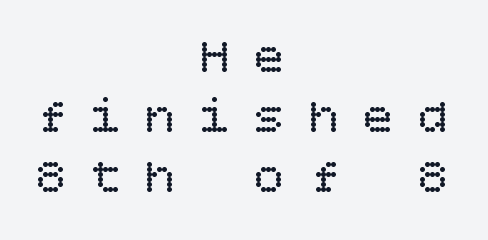
{"italic": "no", "bold": "no", "weight": "regular", "width": "normal", "stroke_contrast": "low", "x_height": "large", "underline": "no", "align": "center", "line_spacing_ratio": 1.2, "letter_spacing": "wide", "letter_spacing_em": 0.49, "glyph_px": 50}
